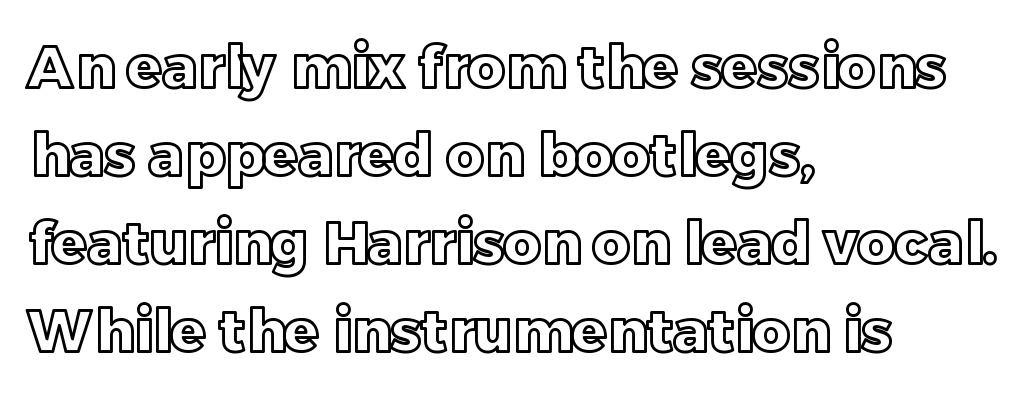
Inter-character spacing is left at the font's built-in metrics. The space between consecutive lines is moderate. Alignment: flush left. It's the straight-up-and-down kind of type. The passage shown is typed in a proportional face where columns would drift.
